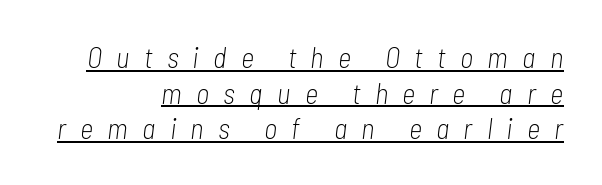
{"italic": "yes", "lean": "right", "slant_degrees": 7, "bold": "no", "weight": "light", "width": "condensed", "stroke_contrast": "low", "x_height": "medium", "monospaced": "no", "underline": "yes", "align": "right", "line_spacing_ratio": 1.23, "letter_spacing": "wide", "letter_spacing_em": 0.49, "glyph_px": 29}
